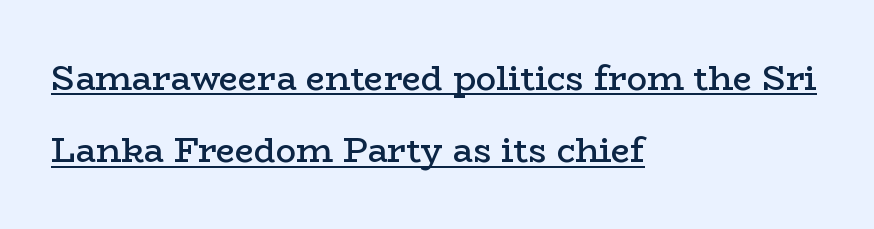
Line starts are locked; line ends wander. This is underlined copy, the kind a proofreader might mark for attention. This is moderately heavy type, rendered in semibold. The font family rendered here belongs to the serif group.
